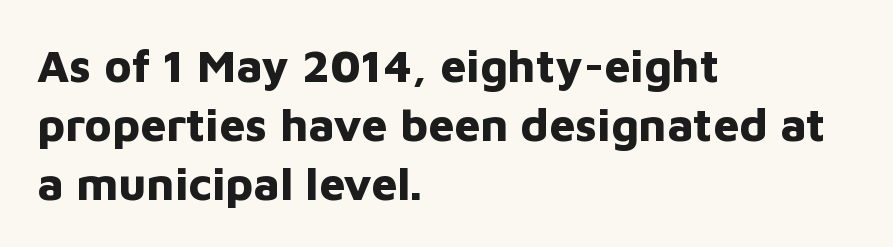
The image shows 46 px bold sans-serif type, upright; set left-aligned, normal line spacing (1.28x), normal letter spacing, not underlined; low stroke contrast and a medium x-height.
